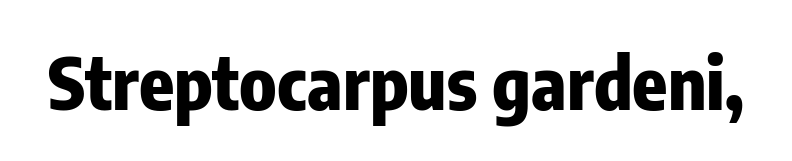
Looks like regular typesetting: each glyph gets only the width it needs. Nobody drew a line under any word here. Heft: maximum for text — a bold. Designer's note — italics off, roman on. Between one letter and the next there's only the usual sliver of space.
